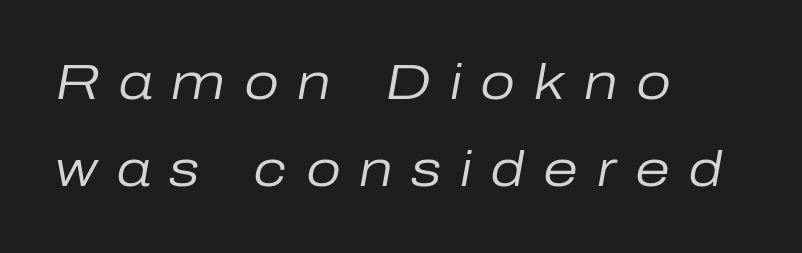
Q: Is the text bold? A: No.
Q: Is the text italic (slanted)? A: Yes, it leans right by about 10 degrees.
Q: Is the text underlined? A: No.
Q: How is the paragraph aligned? A: Left-aligned.
Q: Is the spacing between letters normal or unusually wide? A: Unusually wide.
Q: Width (condensed, normal, or wide)? A: Normal.
Q: Stroke contrast? A: Low.
Q: x-height? A: Medium.
Q: Monospaced? A: No.
